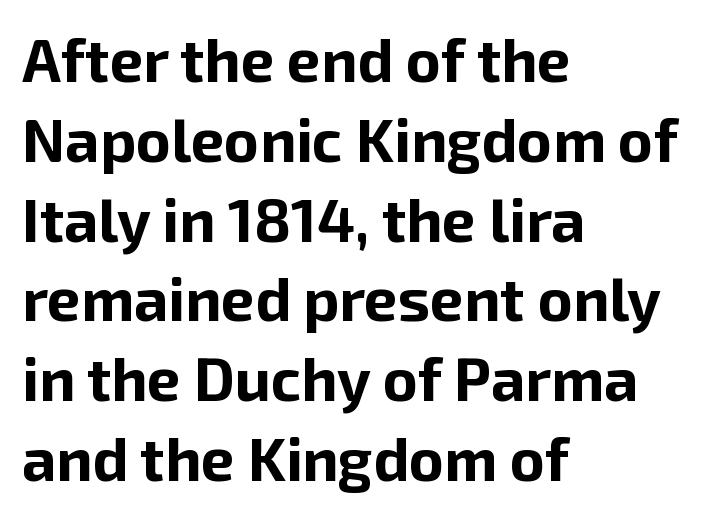
{"serif": "no", "italic": "no", "bold": "yes", "weight": "bold", "width": "normal", "stroke_contrast": "low", "x_height": "medium", "monospaced": "no", "underline": "no", "align": "left", "line_spacing": "normal", "line_spacing_ratio": 1.33, "letter_spacing": "normal", "letter_spacing_em": 0.0, "glyph_px": 60}
